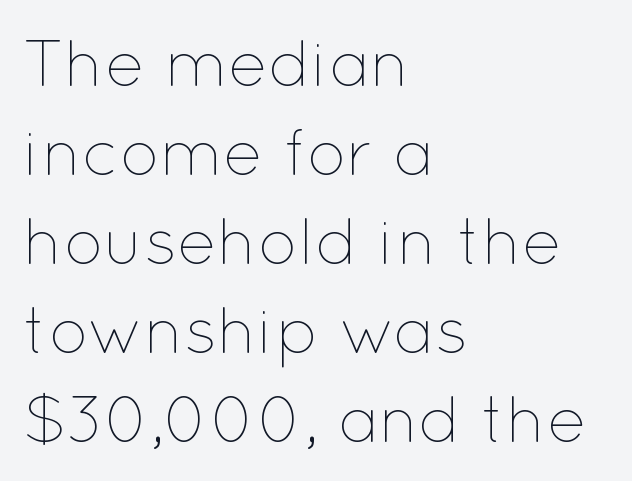
The typesetter chose a ragged-right arrangement here. Reading down the column, the eye jumps a familiar distance to each next line. The letters sit at their default tracking, neither squeezed nor spread. Think standard paragraph weight, or any step lighter than that. Looks like regular typesetting: each glyph gets only the width it needs.
